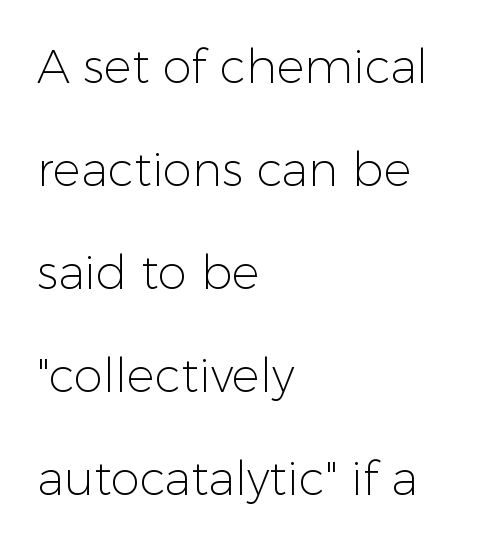
{"serif": "no", "italic": "no", "bold": "no", "weight": "light", "width": "normal", "stroke_contrast": "low", "x_height": "medium", "monospaced": "no", "underline": "no", "align": "left", "line_spacing": "loose", "line_spacing_ratio": 2.19, "letter_spacing": "normal", "letter_spacing_em": 0.0, "glyph_px": 47}
